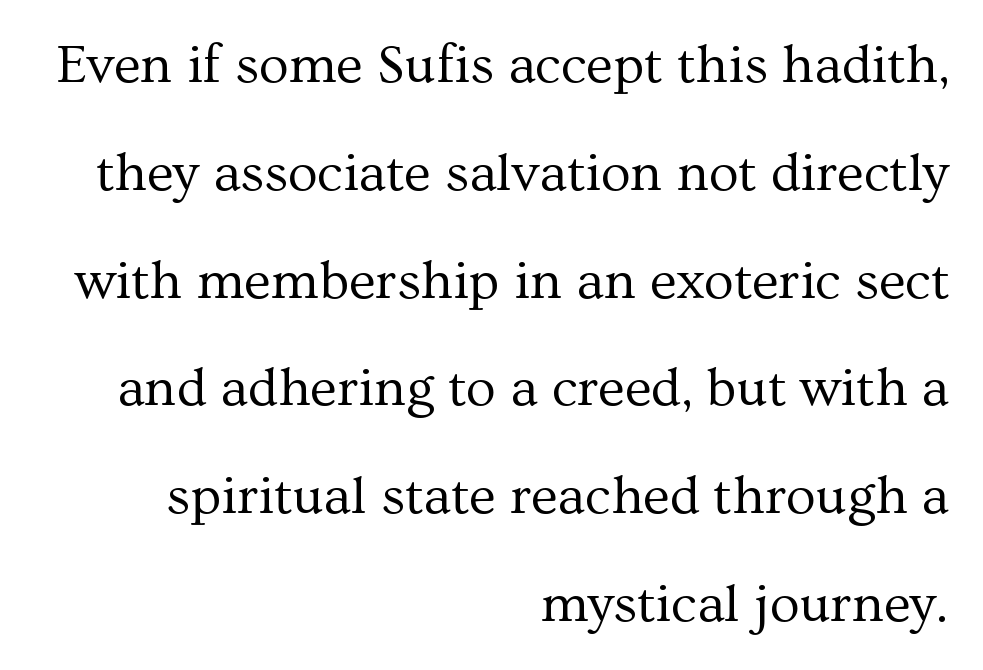
The image shows 55 px regular-weight serif type, upright; set right-aligned, loose line spacing (1.96x), normal letter spacing, not underlined; medium stroke contrast and a medium x-height.
